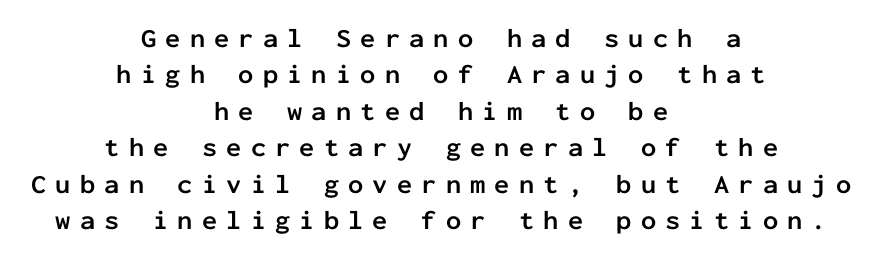
The image shows 27 px bold type, upright; set centered, normal line spacing (1.35x), unusually wide letter spacing (+0.34 em), not underlined.
